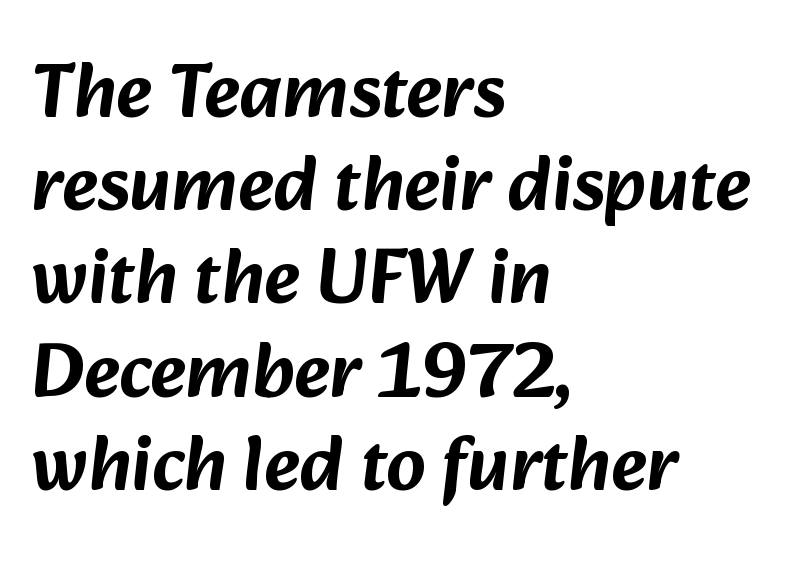
The image shows 77 px sans-serif type; set left-aligned, line spacing 1.21x, normal letter spacing, not underlined; low stroke contrast and a medium x-height.
